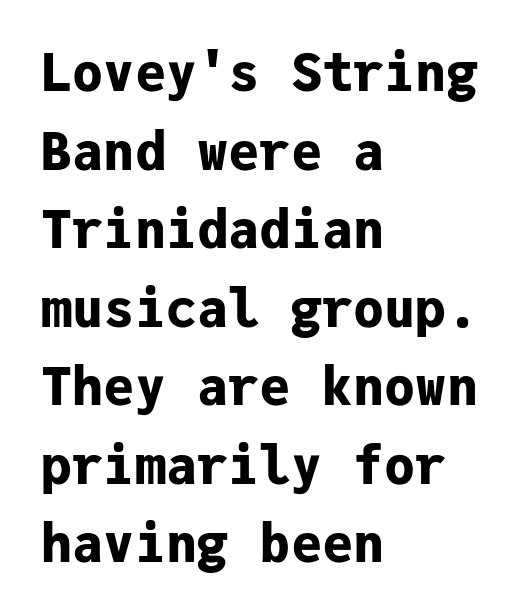
{"serif": "no", "italic": "no", "bold": "yes", "weight": "bold", "width": "normal", "stroke_contrast": "low", "x_height": "medium", "monospaced": "yes", "underline": "no", "align": "left", "line_spacing": "normal", "line_spacing_ratio": 1.51, "letter_spacing": "normal", "letter_spacing_em": 0.0, "glyph_px": 52}
